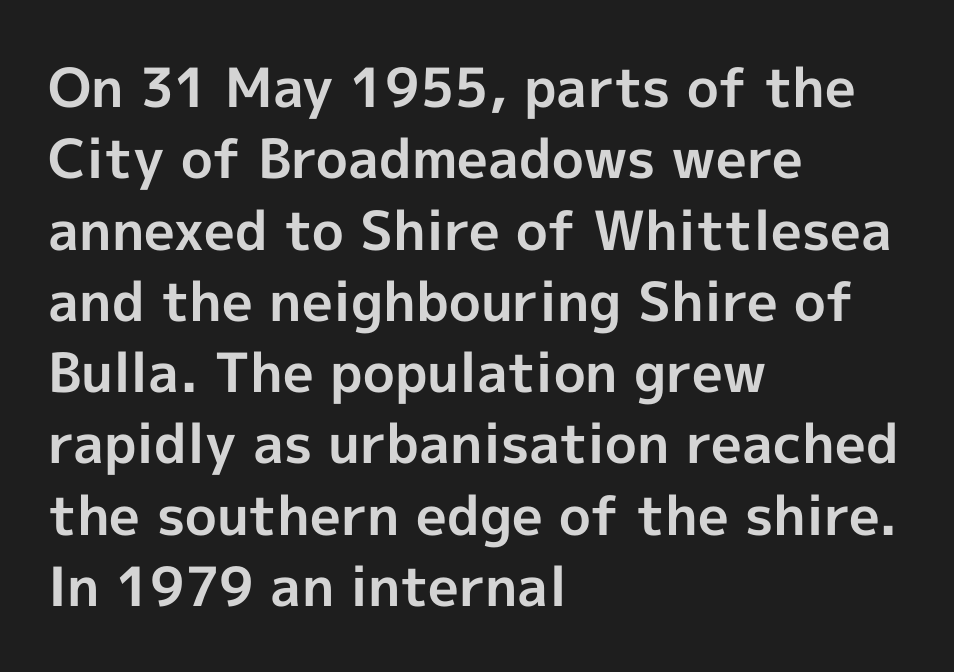
The image shows 54 px bold sans-serif type, upright; set left-aligned, normal line spacing (1.32x), normal letter spacing, not underlined; a medium x-height.
